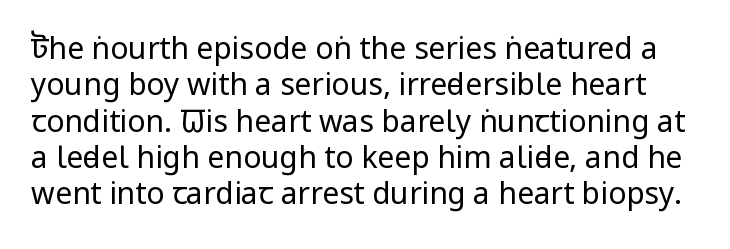
The image shows 30 px regular-weight, condensed sans-serif type, upright; set line spacing 1.21x, normal letter spacing, not underlined; low stroke contrast and a large x-height.
